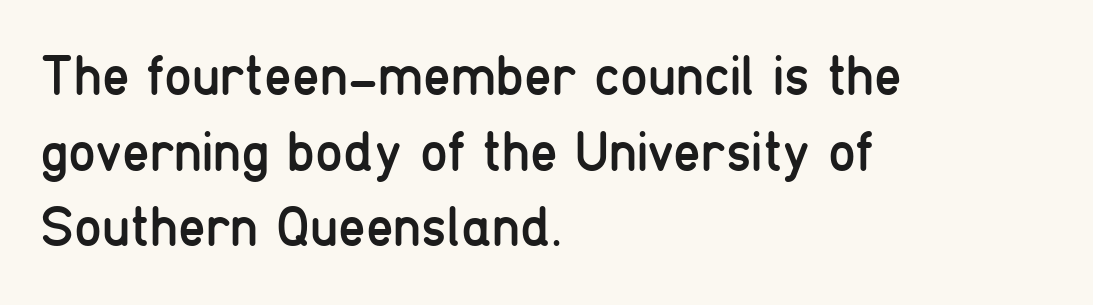
The image shows 56 px regular-weight, condensed sans-serif type, upright; set left-aligned, normal line spacing (1.35x), normal letter spacing, not underlined; low stroke contrast and a medium x-height.
